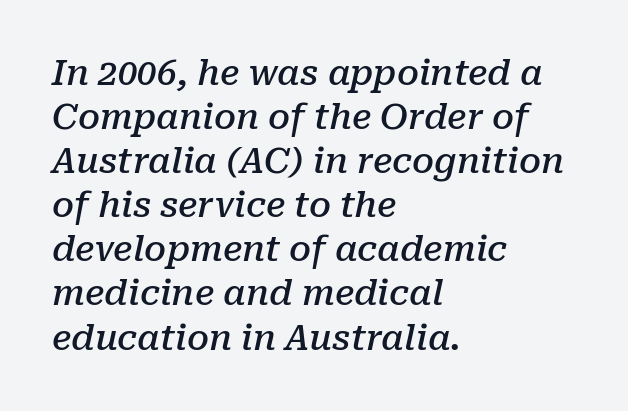
The image shows 35 px semibold serif type, italic (leaning right); set left-aligned, normal line spacing (1.26x), normal letter spacing, not underlined; low stroke contrast and a medium x-height.
